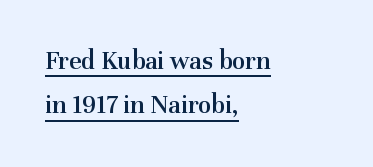
The image shows 27 px text type, upright; set left-aligned, normal line spacing (1.64x), normal letter spacing, underlined.
